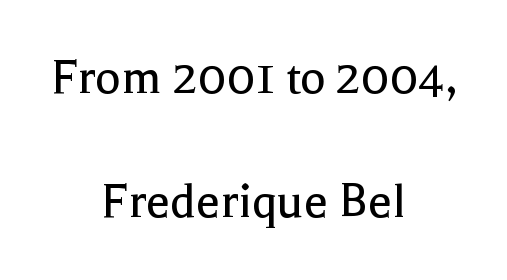
The image shows 54 px regular-weight serif type, upright; set centered, loose line spacing (2.3x), normal letter spacing, not underlined; a medium x-height.
